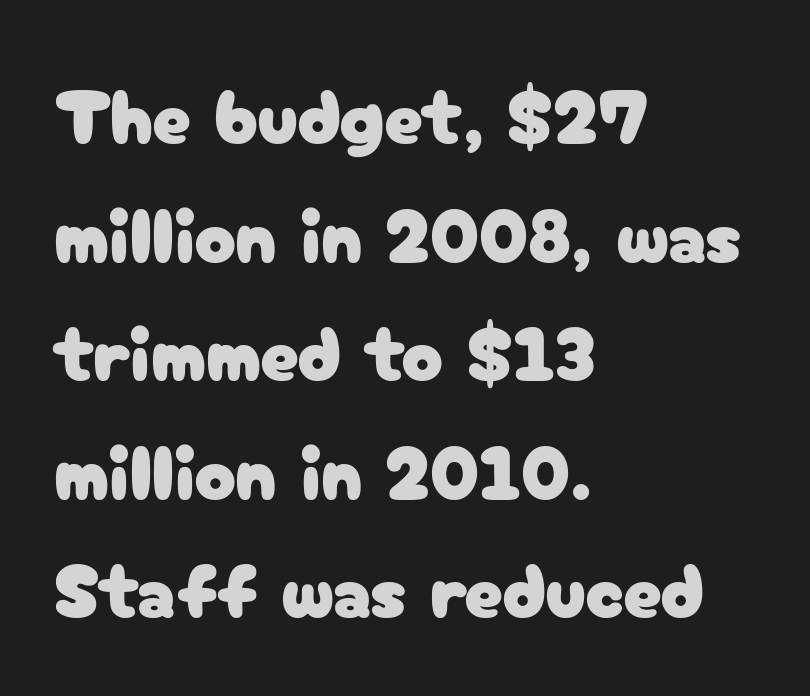
Leading matches the norm, producing a regular column. The characters display no serif detailing; their extremities are plain. Notice how the passage keeps a crisp vertical edge on the left only. The baseline area is clear. Italic: no, the glyphs are upright roman.
